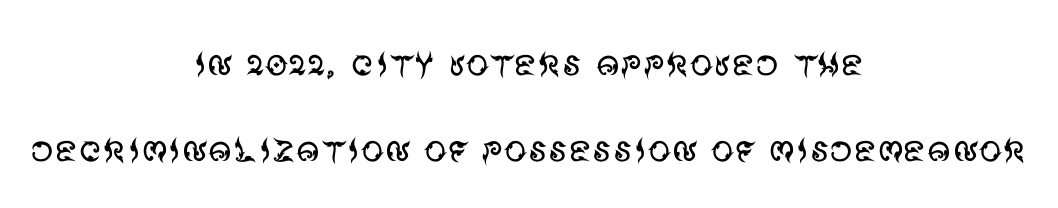
Just letters on the line, the space beneath them empty. Weight class: somewhere from thin through regular. Students, note that the glyphs here touch the page at normal intervals. Note the varied advance widths — an 'i' is clearly narrower than an 'm'. The letters stand upright; this is a roman face. This rendering employs a face without finishing strokes, i.e., a sans-serif.
